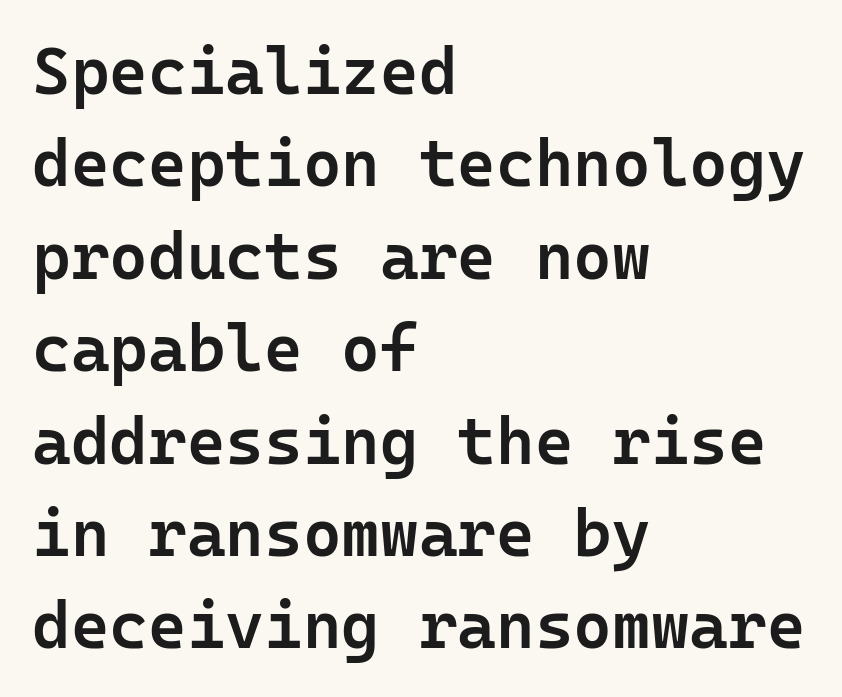
The image shows 66 px semibold sans-serif type, upright, monospaced; set left-aligned, normal line spacing (1.4x), normal letter spacing, not underlined; low stroke contrast and a medium x-height.
